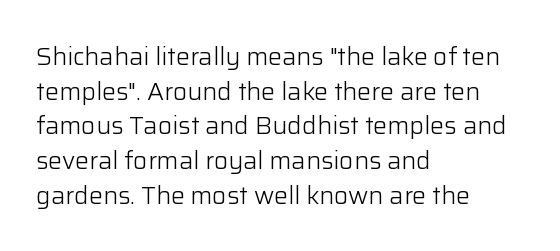
The image shows 25 px text type, upright; set left-aligned, normal line spacing (1.39x), normal letter spacing, not underlined.
